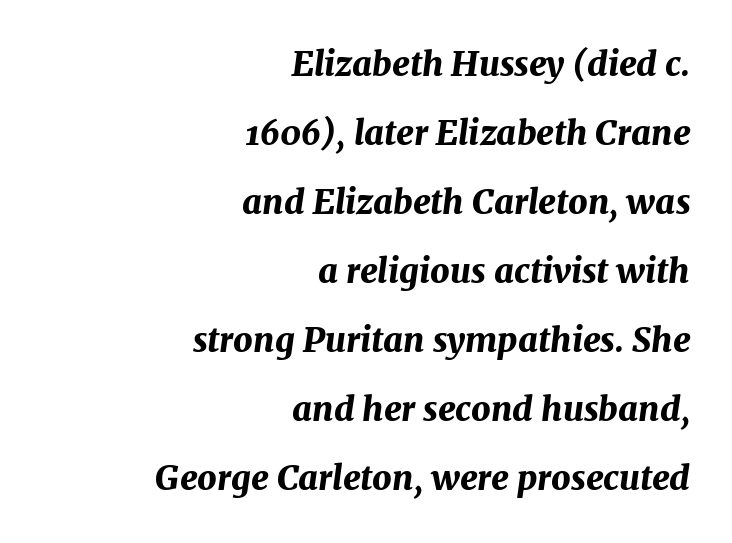
Spacing verdict: proportional, widths tailored to each character. Typographic density is high because the face is bold. Horizontal bands of white between lines are thick stripes. The glyphs look as if they've been sheared to an angle. The gap between lines stays unmarked. The lines in this sample share a right terminus and differ only in where they begin.
